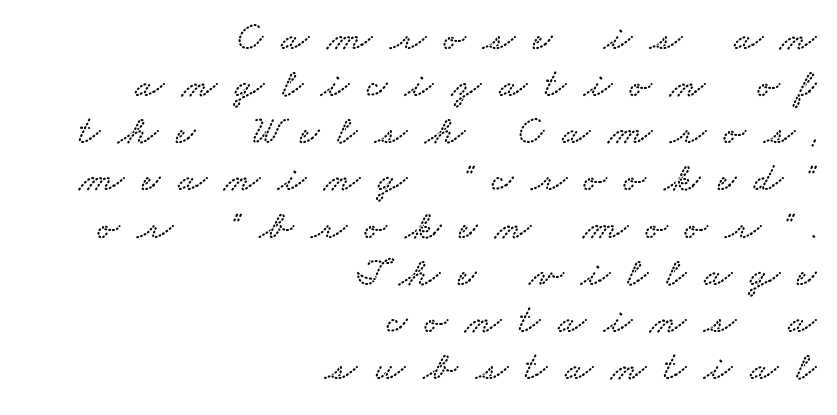
Q: Is the typeface a serif or a sans-serif typeface? A: Serif.
Q: Is the text underlined? A: No.
Q: How is the paragraph aligned? A: Right-aligned.
Q: Is the spacing between letters normal or unusually wide? A: Unusually wide.
Q: Is the spacing between lines tight, normal or loose? A: Tight.
Q: Width (condensed, normal, or wide)? A: Wide.
Q: Stroke contrast? A: Low.
Q: x-height? A: Small.
Q: Monospaced? A: No.
